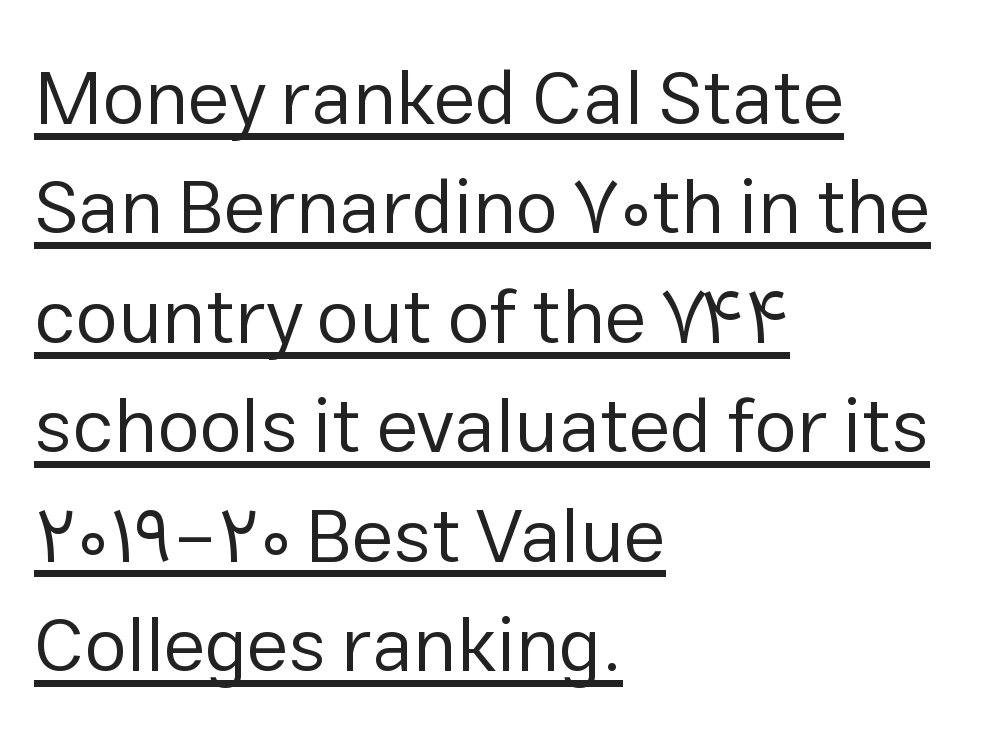
Q: Is the text bold? A: No.
Q: Is the text italic (slanted)? A: No, it is upright.
Q: Is the typeface a serif or a sans-serif typeface? A: Sans-serif.
Q: Is the text underlined? A: Yes.
Q: How is the paragraph aligned? A: Left-aligned.
Q: Is the spacing between letters normal or unusually wide? A: Normal.
Q: Is the spacing between lines tight, normal or loose? A: Normal.
Q: Width (condensed, normal, or wide)? A: Normal.
Q: Stroke contrast? A: Low.
Q: x-height? A: Medium.
Q: Monospaced? A: No.
